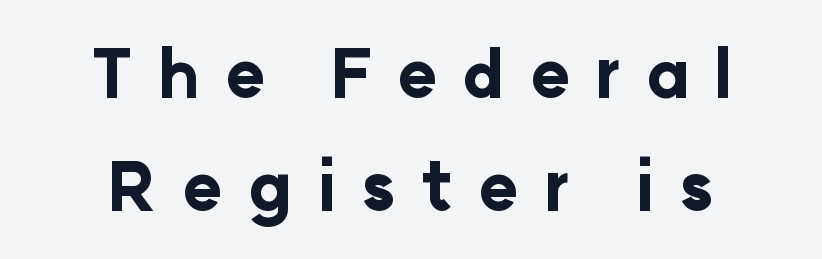
The image shows 66 px bold sans-serif type, upright; set centered, line spacing 1.71x, unusually wide letter spacing (+0.38 em), not underlined; low stroke contrast and a medium x-height.
